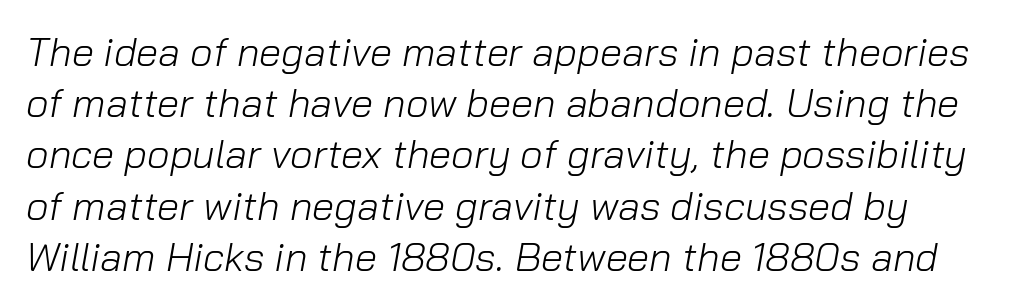
{"italic": "yes", "lean": "right", "slant_degrees": 10, "bold": "no", "weight": "light", "width": "normal", "stroke_contrast": "low", "x_height": "medium", "monospaced": "no", "underline": "no", "line_spacing": "normal", "line_spacing_ratio": 1.28, "letter_spacing": "normal", "letter_spacing_em": 0.0, "glyph_px": 40}
